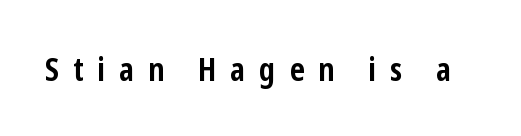
The image shows 33 px semibold, condensed sans-serif type, upright; set unusually wide letter spacing (+0.42 em), not underlined; low stroke contrast and a medium x-height.
